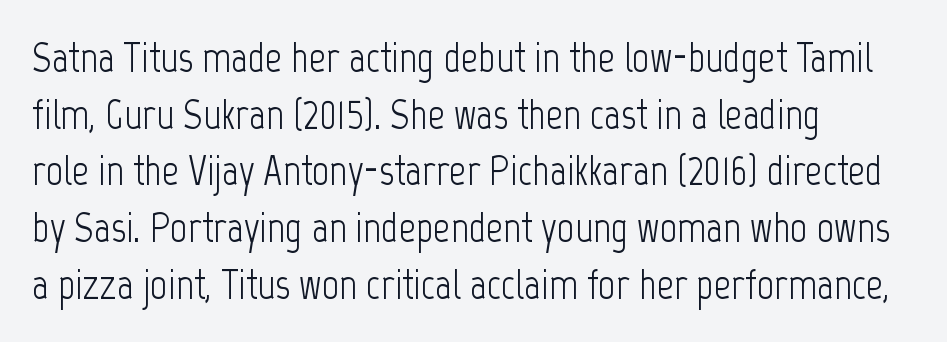
The image shows 42 px light, condensed sans-serif type, upright; set left-aligned, normal line spacing (1.35x), normal letter spacing, not underlined; low stroke contrast and a medium x-height.
